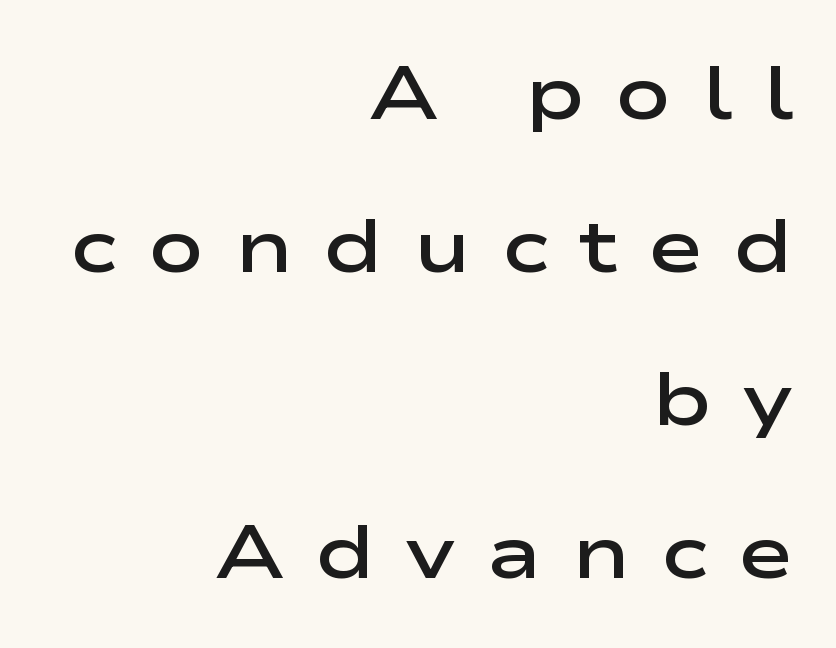
The text block is weighted toward the right margin, trailing off unevenly leftward. The baseline area is clear. The letters advance in unequal steps, a hallmark of proportional type. Letterform terminals end flat and unadorned throughout the passage.
